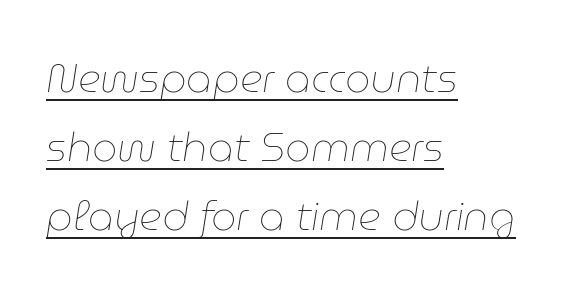
Q: Is the text bold? A: No.
Q: Is the text italic (slanted)? A: Yes, it leans right by about 9 degrees.
Q: Is the text underlined? A: Yes.
Q: How is the paragraph aligned? A: Left-aligned.
Q: Is the spacing between letters normal or unusually wide? A: Normal.
Q: Width (condensed, normal, or wide)? A: Normal.
Q: Stroke contrast? A: Low.
Q: x-height? A: Medium.
Q: Monospaced? A: No.
